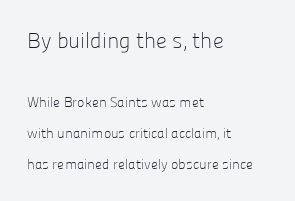
Q: Is the text bold? A: No.
Q: Is the text italic (slanted)? A: No, it is upright.
Q: Is the text underlined? A: No.
Q: How is the paragraph aligned? A: Left-aligned.
Q: Is the spacing between letters normal or unusually wide? A: Normal.
Q: Is the spacing between lines tight, normal or loose? A: Loose.
Q: Which block of text is set in a larger size, the first (top) or the second (bottom)? A: The first (top) one.
